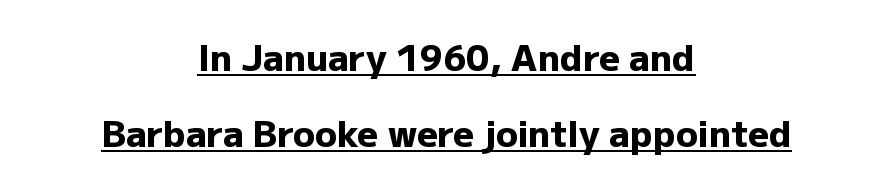
Compared with undecorated copy, this sample adds a rule below the words. The glyphs have the mass of a bold cut. Is there any slant? The stems are plumb. Leading: increased. Stroke terminals: plain, sans-serif.
